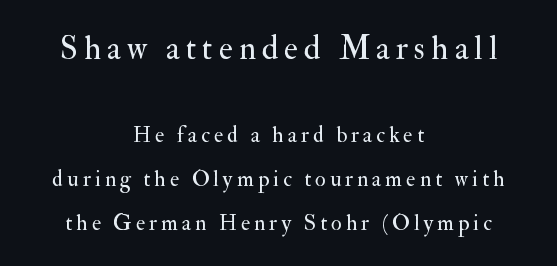
The image shows 33 px regular-weight serif type, upright; set centered, loose line spacing (2.01x), not underlined; the first (top) block is 1.5x larger; medium stroke contrast and a small x-height.
